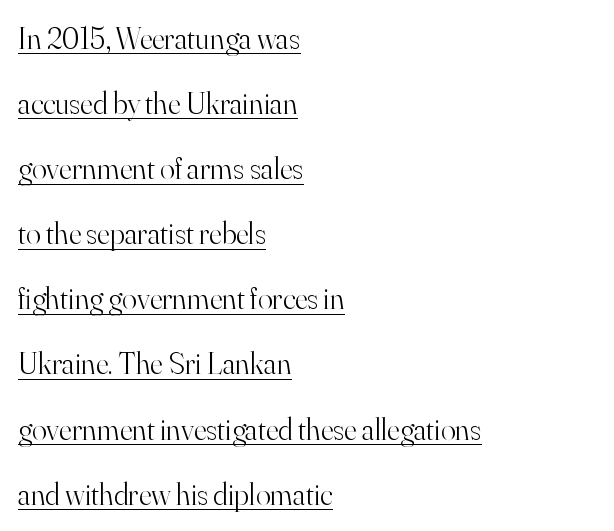
Q: Is the text bold? A: No.
Q: Is the text italic (slanted)? A: No, it is upright.
Q: Is the typeface a serif or a sans-serif typeface? A: Serif.
Q: Is the text underlined? A: Yes.
Q: How is the paragraph aligned? A: Left-aligned.
Q: Is the spacing between letters normal or unusually wide? A: Normal.
Q: Is the spacing between lines tight, normal or loose? A: Loose.
Q: Width (condensed, normal, or wide)? A: Normal.
Q: Stroke contrast? A: High.
Q: x-height? A: Small.
Q: Monospaced? A: No.
